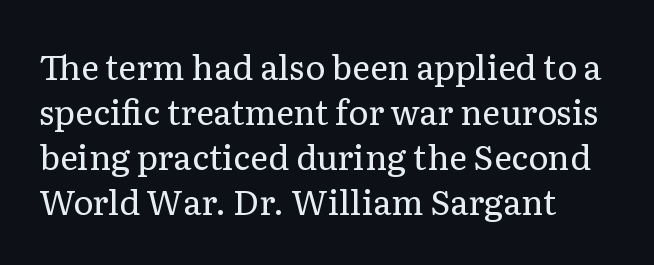
Q: Is the text bold? A: No.
Q: Is the text italic (slanted)? A: No, it is upright.
Q: Is the typeface a serif or a sans-serif typeface? A: Serif.
Q: Is the text underlined? A: No.
Q: How is the paragraph aligned? A: Left-aligned.
Q: Is the spacing between letters normal or unusually wide? A: Normal.
Q: Is the spacing between lines tight, normal or loose? A: Normal.
Q: Width (condensed, normal, or wide)? A: Normal.
Q: Stroke contrast? A: Low.
Q: x-height? A: Medium.
Q: Monospaced? A: No.
